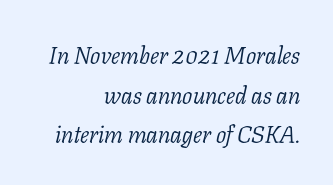
The image shows 24 px text type, italic (leaning right); set right-aligned, normal line spacing (1.65x), normal letter spacing, not underlined.
